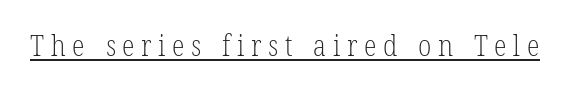
These lines are rendered in a variable-pitch font. Are there feet on the stems? There are — it's a serif. Is this a heavy cut? Hardly; it is regular or lighter. The letterforms stand isolated, each surrounded by extra space. The words here are underlined.
